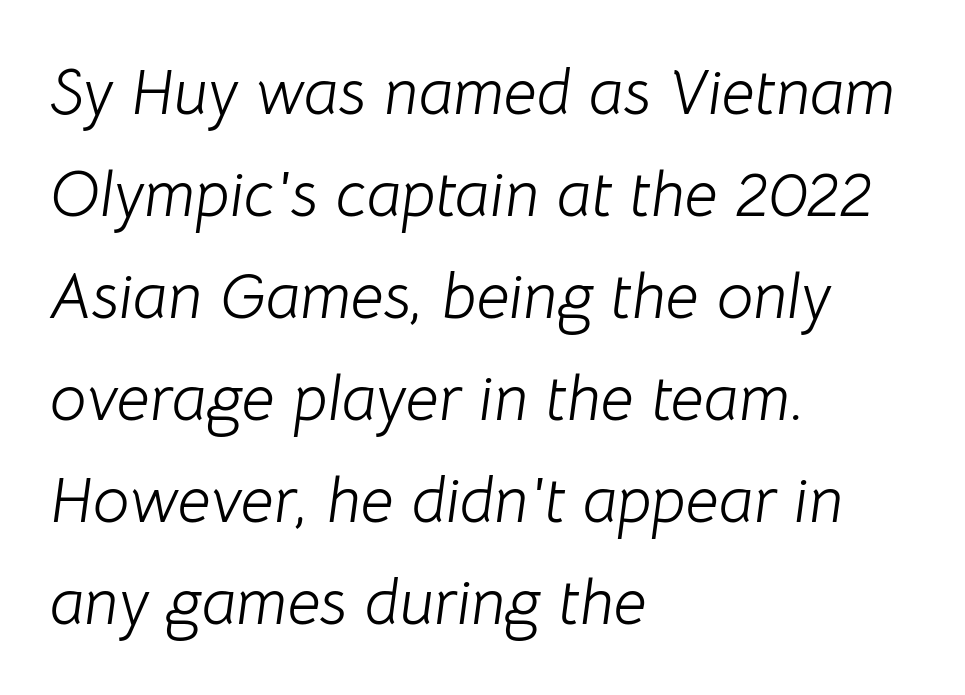
Q: Is the text bold? A: No.
Q: Is the text italic (slanted)? A: Yes, it leans right by about 8 degrees.
Q: Is the text underlined? A: No.
Q: How is the paragraph aligned? A: Left-aligned.
Q: Is the spacing between letters normal or unusually wide? A: Normal.
Q: Is the spacing between lines tight, normal or loose? A: Normal.
Q: Width (condensed, normal, or wide)? A: Normal.
Q: Stroke contrast? A: Low.
Q: x-height? A: Medium.
Q: Monospaced? A: No.
